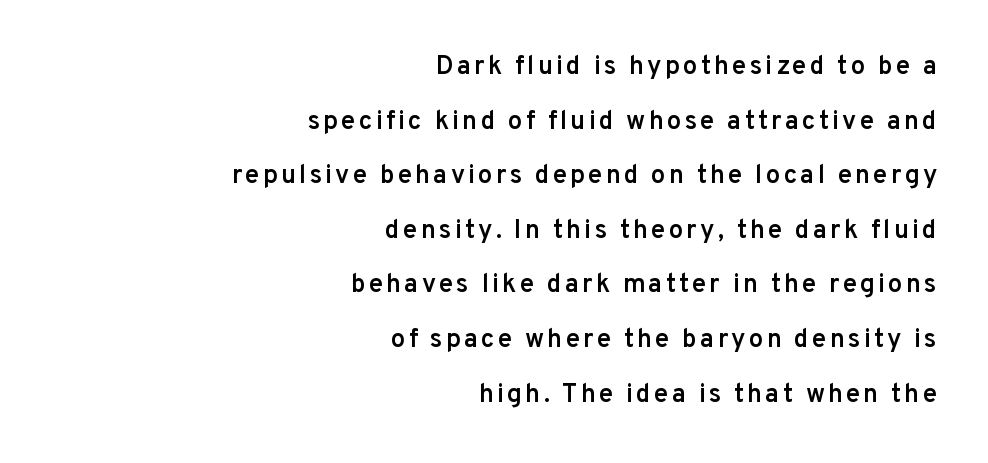
{"italic": "no", "bold": "semi", "underline": "no", "align": "right", "line_spacing": "loose", "line_spacing_ratio": 2.1, "glyph_px": 26}
